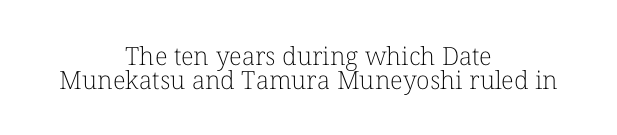
Q: Is the text bold? A: No.
Q: Is the text italic (slanted)? A: No, it is upright.
Q: Is the text underlined? A: No.
Q: How is the paragraph aligned? A: Centered.
Q: Is the spacing between letters normal or unusually wide? A: Normal.
Q: Is the spacing between lines tight, normal or loose? A: Tight.
